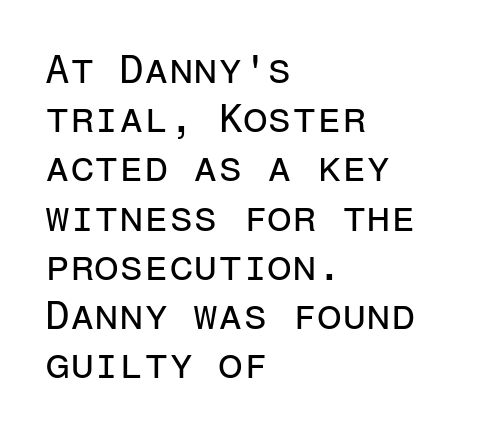
{"serif": "no", "italic": "no", "bold": "no", "weight": "regular", "width": "normal", "stroke_contrast": "low", "x_height": "medium", "monospaced": "yes", "underline": "no", "align": "left", "line_spacing_ratio": 1.23, "letter_spacing": "normal", "letter_spacing_em": 0.0, "glyph_px": 40}
